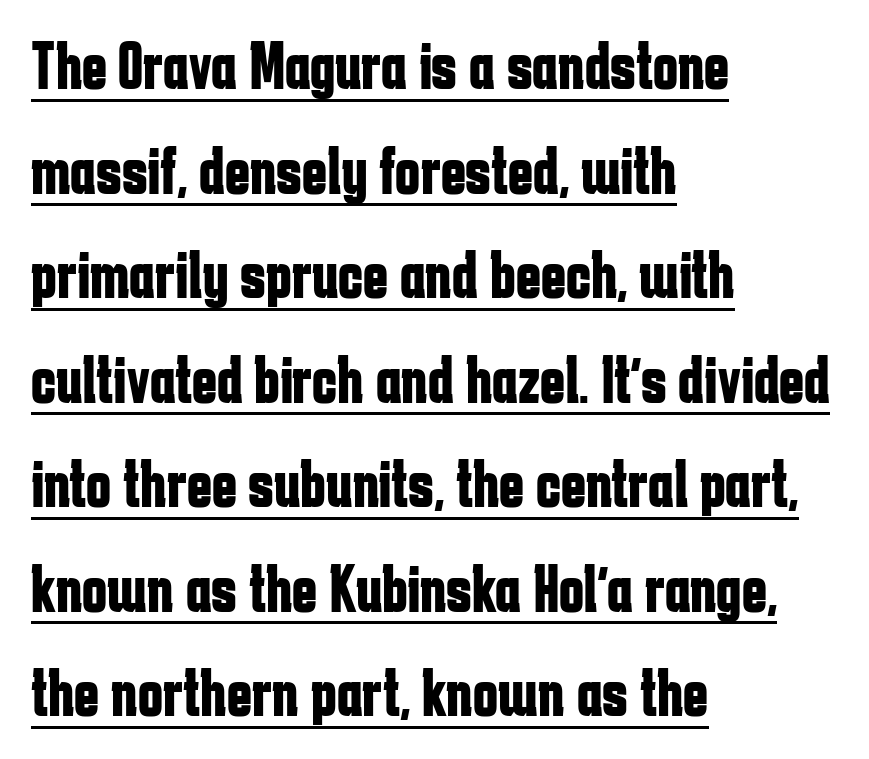
Q: Is the text bold? A: Yes.
Q: Is the text italic (slanted)? A: No, it is upright.
Q: Is the typeface a serif or a sans-serif typeface? A: Sans-serif.
Q: Is the text underlined? A: Yes.
Q: How is the paragraph aligned? A: Left-aligned.
Q: Is the spacing between letters normal or unusually wide? A: Normal.
Q: Is the spacing between lines tight, normal or loose? A: Normal.
Q: Width (condensed, normal, or wide)? A: Condensed.
Q: Stroke contrast? A: Low.
Q: x-height? A: Medium.
Q: Monospaced? A: No.
